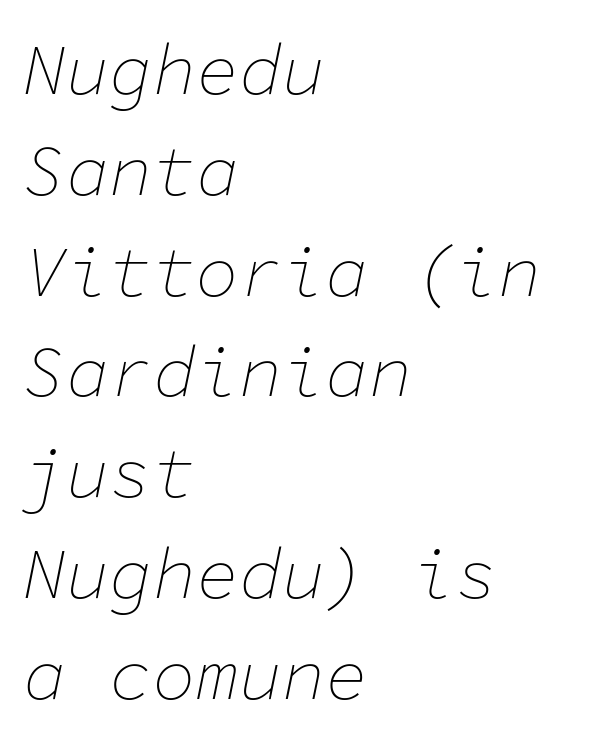
Layout note: lines flush left. The font sits on the lighter half of the weight spectrum, regular included. Any mark beneath the type? The region is blank. Letter spacing: default. The face used here is monospaced, like something from a code editor.
